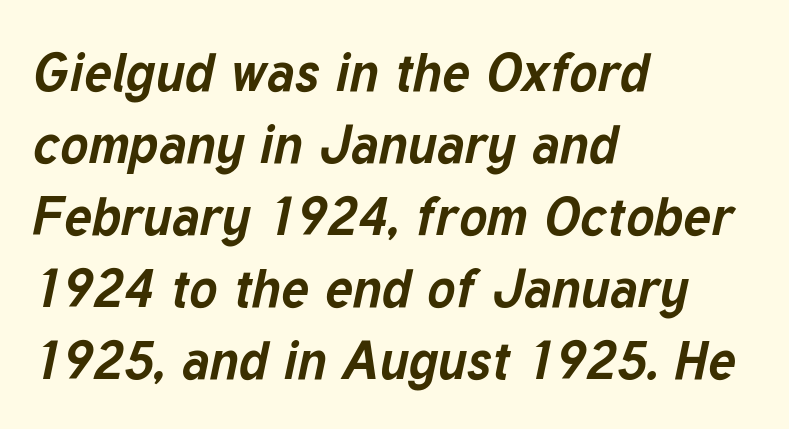
The axis of the letterforms is tilted away from vertical. Notice how the passage keeps a crisp vertical edge on the left only. You'd pick this weight for a headline — it's a proper bold. The face used here is proportionally spaced, like ordinary book or web type. This rendering leaves character spacing at its baseline value. Underline: absent.
